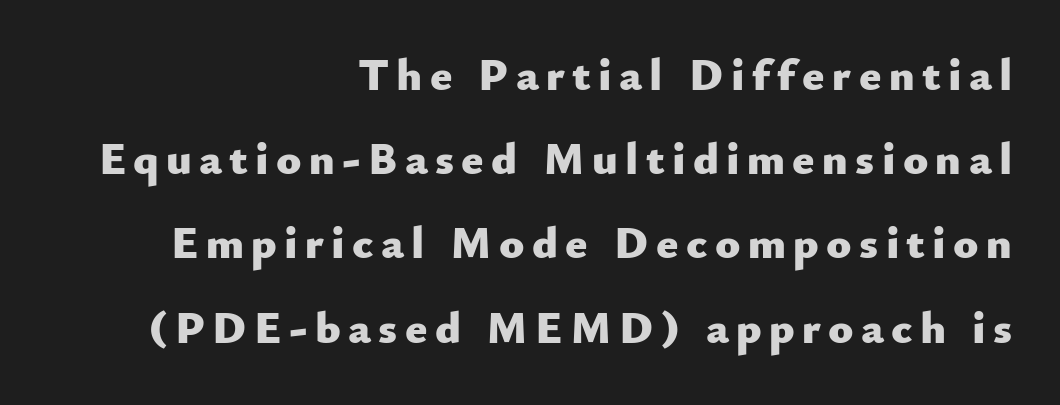
How heavy is the stroke? Heavy — this is a bold. Every stem runs plumb, perpendicular to the baseline. You could not count columns in this text — the font is proportionally spaced. In CSS terms this would be text-align: right. Just letters on the line, the space beneath them empty.
